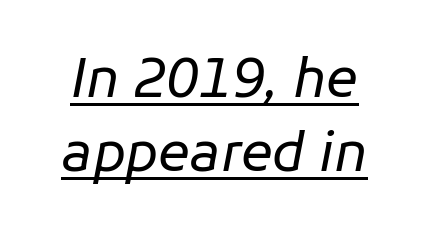
The image shows 53 px regular-weight type, italic (leaning right); set normal line spacing (1.4x), normal letter spacing, underlined; low stroke contrast and a medium x-height.
